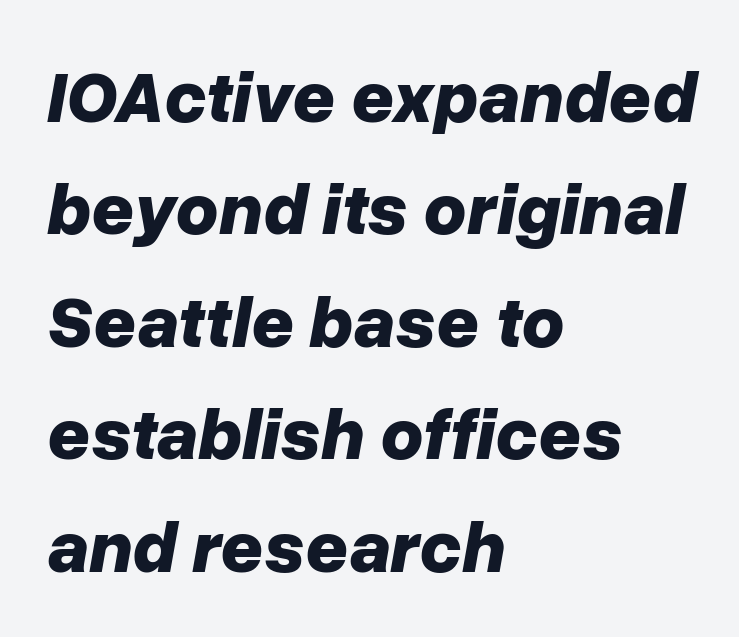
The image shows 74 px bold type, italic (leaning right); set left-aligned, normal line spacing (1.52x), normal letter spacing, not underlined; low stroke contrast and a medium x-height.
